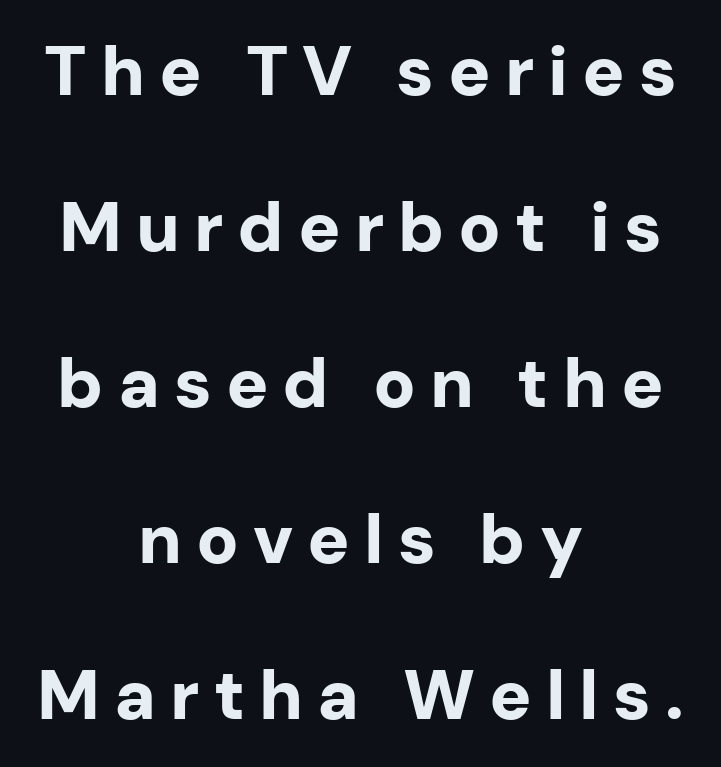
The image shows 70 px bold sans-serif type, upright; set centered, loose line spacing (2.23x), unusually wide letter spacing (+0.2 em), not underlined; low stroke contrast and a medium x-height.
